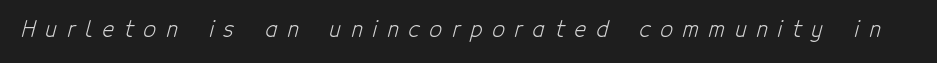
The image shows 22 px text type; set unusually wide letter spacing (+0.46 em), not underlined.
